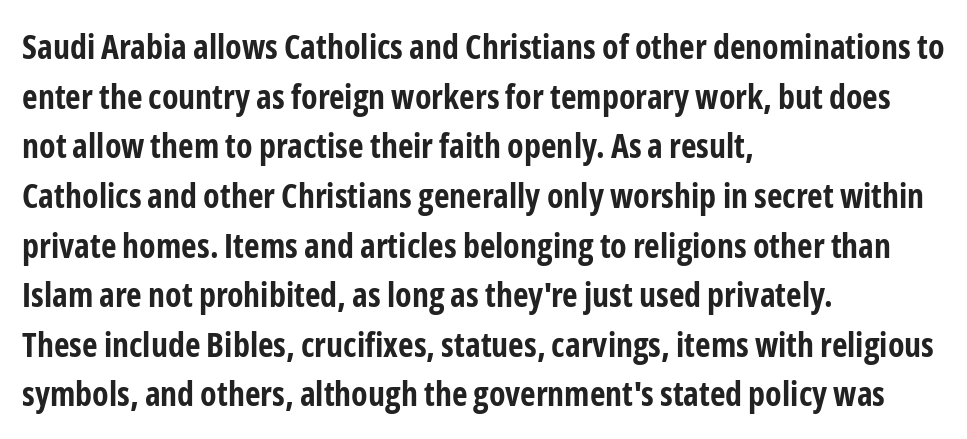
The letters stand upright; this is a roman face. Evenly set lines give the paragraph a standard silhouette. The horizontal fit of the characters is conventional and even. The type family on display is of the sans-serif kind.
